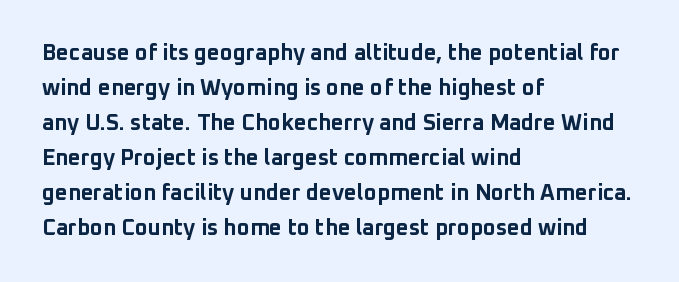
Q: Is the text bold? A: Yes.
Q: Is the text italic (slanted)? A: No, it is upright.
Q: Is the text underlined? A: No.
Q: How is the paragraph aligned? A: Left-aligned.
Q: Is the spacing between letters normal or unusually wide? A: Normal.
Q: Is the spacing between lines tight, normal or loose? A: Normal.
